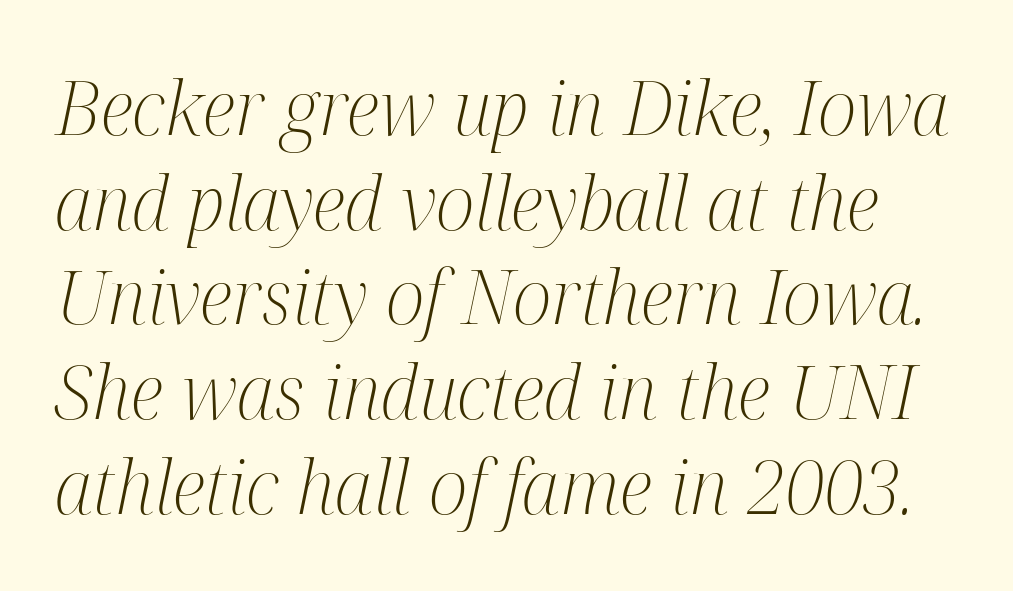
{"serif": "yes", "italic": "yes", "lean": "right", "slant_degrees": 12, "bold": "no", "weight": "light", "width": "condensed", "stroke_contrast": "medium", "x_height": "medium", "monospaced": "no", "underline": "no", "line_spacing": "normal", "line_spacing_ratio": 1.28, "letter_spacing": "normal", "letter_spacing_em": 0.0, "glyph_px": 74}
